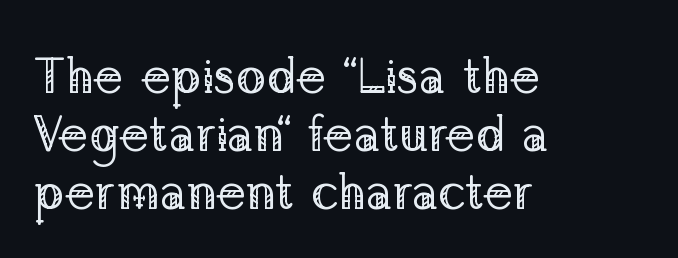
{"serif": "yes", "italic": "no", "bold": "no", "weight": "regular", "width": "normal", "stroke_contrast": "low", "x_height": "medium", "monospaced": "no", "underline": "no", "align": "left", "line_spacing_ratio": 1.16, "letter_spacing": "normal", "letter_spacing_em": 0.0, "glyph_px": 50}
